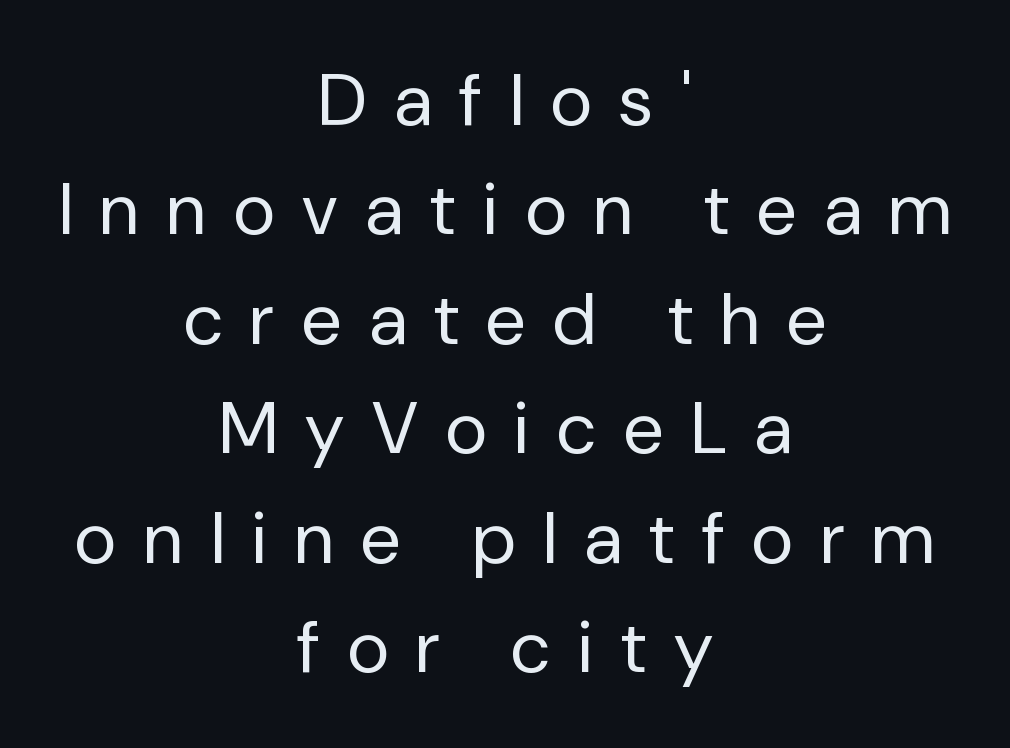
The image shows 73 px regular-weight sans-serif type, upright; set centered, normal line spacing (1.5x), unusually wide letter spacing (+0.38 em), not underlined; low stroke contrast and a medium x-height.
